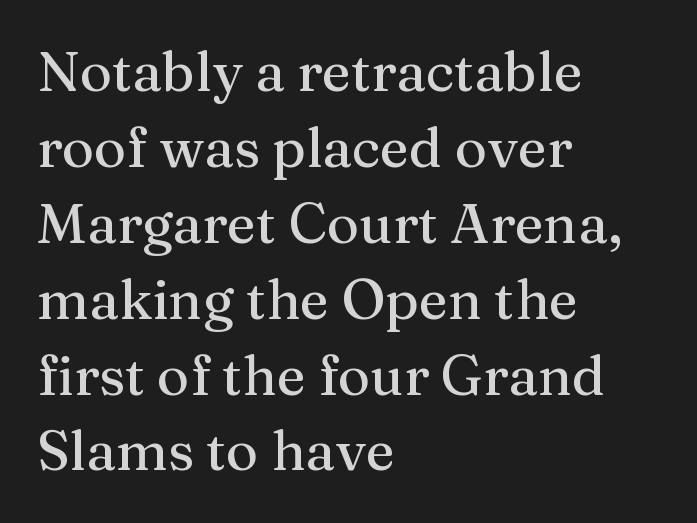
{"serif": "yes", "italic": "no", "width": "normal", "stroke_contrast": "medium", "x_height": "medium", "monospaced": "no", "underline": "no", "align": "left", "line_spacing": "normal", "line_spacing_ratio": 1.38, "letter_spacing": "normal", "letter_spacing_em": 0.0, "glyph_px": 55}
